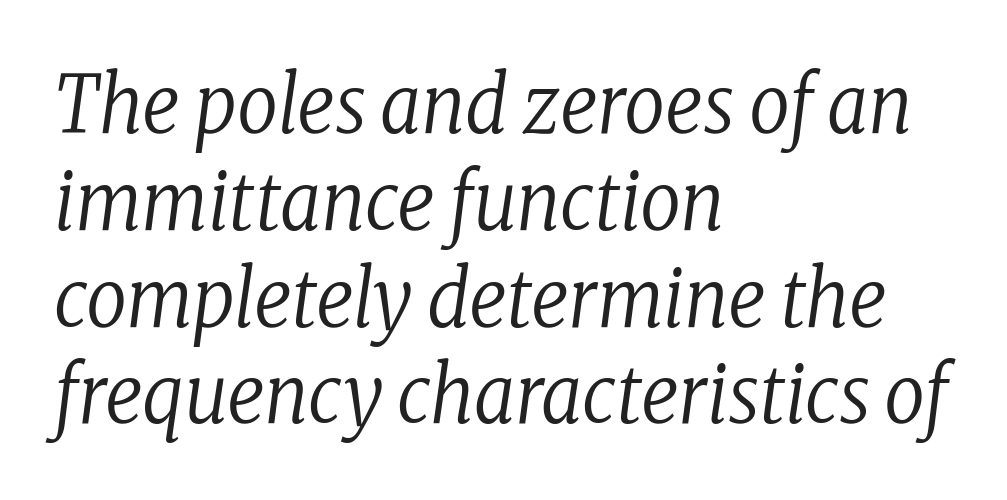
The image shows 80 px regular-weight, condensed serif type, italic (leaning right); set left-aligned, line spacing 1.21x, normal letter spacing, not underlined; low stroke contrast and a medium x-height.
